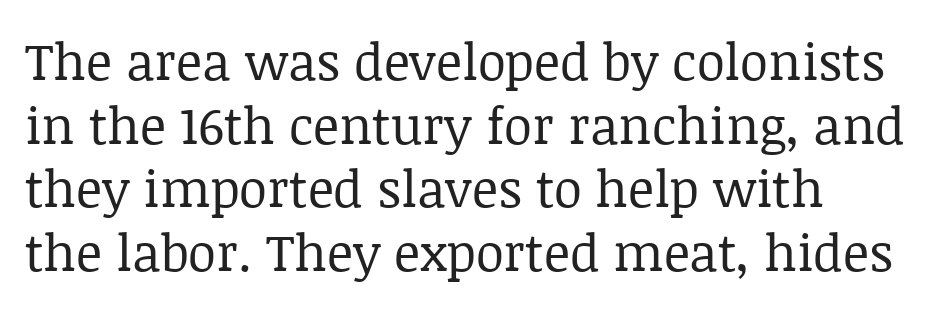
Q: Is the text bold? A: No.
Q: Is the text italic (slanted)? A: No, it is upright.
Q: Is the typeface a serif or a sans-serif typeface? A: Serif.
Q: Is the text underlined? A: No.
Q: Is the spacing between letters normal or unusually wide? A: Normal.
Q: Is the spacing between lines tight, normal or loose? A: Normal.
Q: Width (condensed, normal, or wide)? A: Normal.
Q: Stroke contrast? A: Low.
Q: x-height? A: Large.
Q: Monospaced? A: No.
